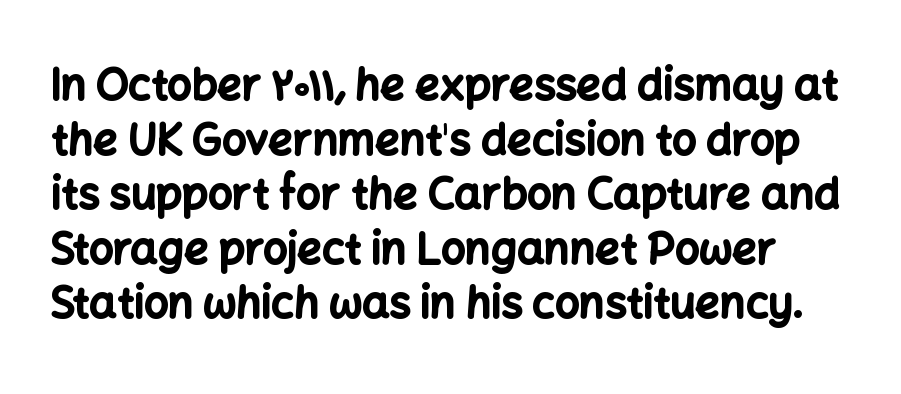
The image shows 43 px bold sans-serif type, upright; set normal line spacing (1.27x), normal letter spacing, not underlined; low stroke contrast and a medium x-height.
